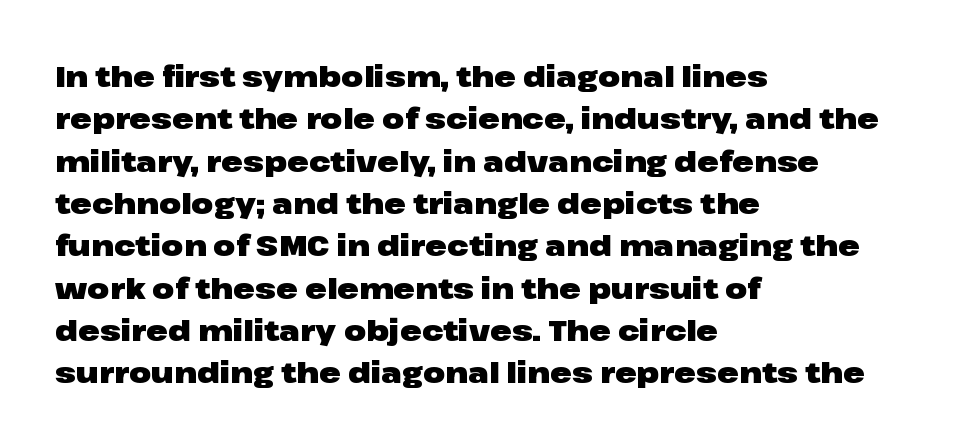
{"serif": "no", "italic": "no", "bold": "yes", "weight": "heavy", "width": "wide", "stroke_contrast": "low", "x_height": "medium", "monospaced": "no", "underline": "no", "align": "left", "line_spacing": "normal", "line_spacing_ratio": 1.46, "letter_spacing": "normal", "letter_spacing_em": 0.0, "glyph_px": 29}
